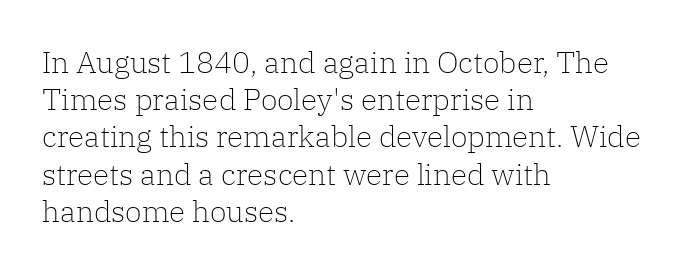
The image shows 30 px light serif type, upright; set left-aligned, line spacing 1.24x, normal letter spacing, not underlined; low stroke contrast and a medium x-height.
